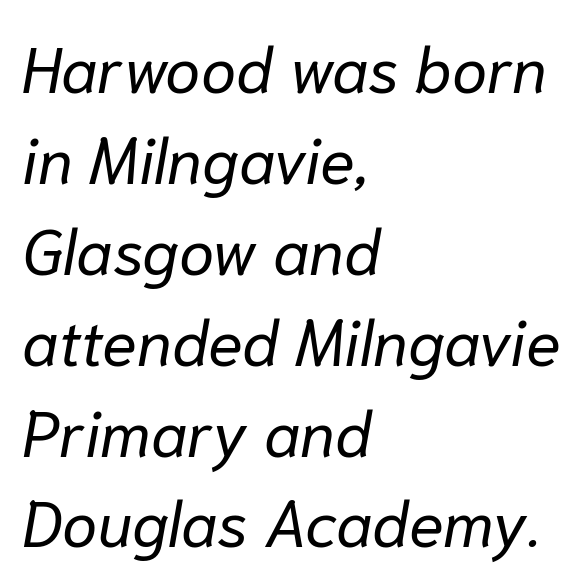
{"italic": "yes", "lean": "right", "slant_degrees": 10, "bold": "no", "weight": "regular", "width": "normal", "stroke_contrast": "low", "x_height": "medium", "monospaced": "no", "underline": "no", "align": "left", "line_spacing": "normal", "line_spacing_ratio": 1.42, "letter_spacing": "normal", "letter_spacing_em": 0.0, "glyph_px": 64}
